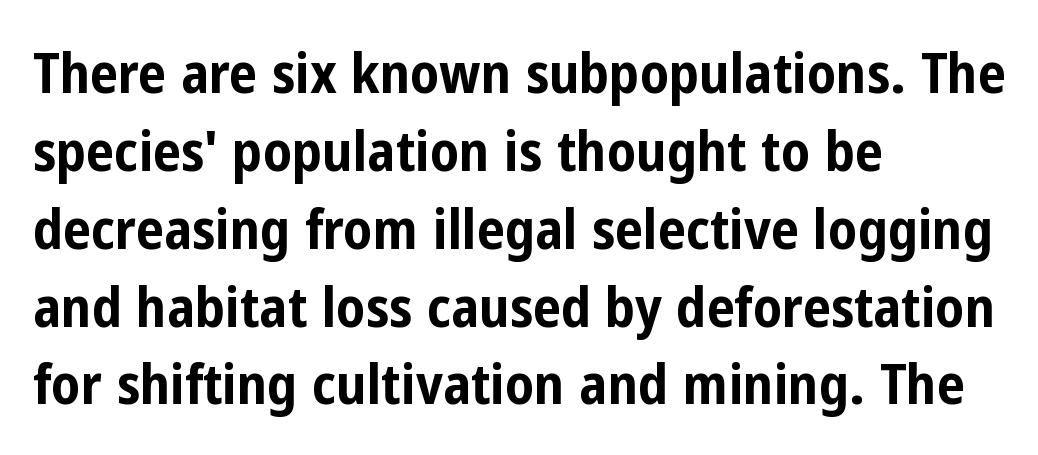
{"serif": "no", "italic": "no", "bold": "yes", "weight": "bold", "width": "condensed", "stroke_contrast": "low", "x_height": "medium", "monospaced": "no", "underline": "no", "align": "left", "line_spacing": "normal", "line_spacing_ratio": 1.39, "letter_spacing": "normal", "letter_spacing_em": 0.0, "glyph_px": 56}
